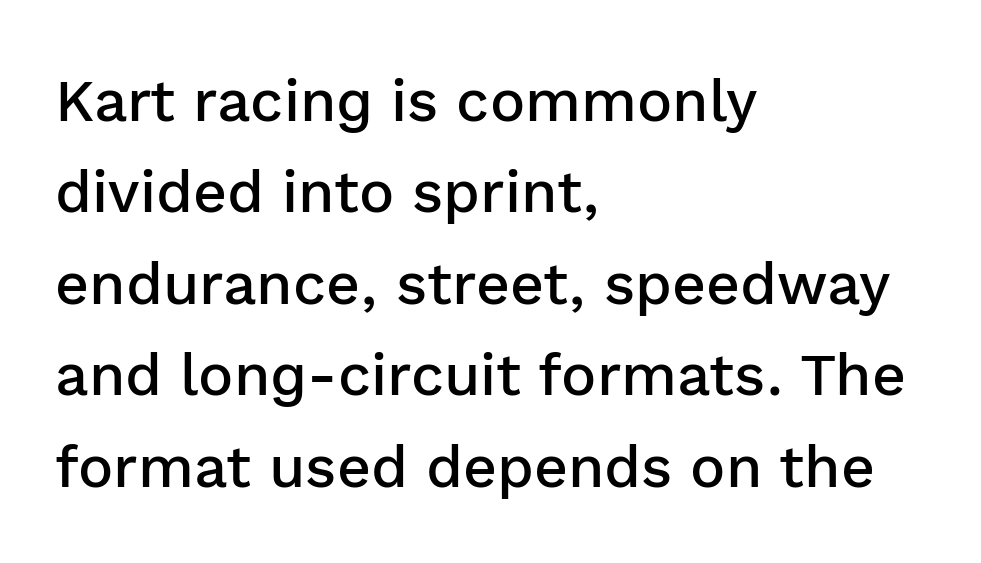
Is the block centered? No — it sits flush against the left margin. The typesetting leans somewhat heavy: a semibold. Clear beneath every line of the passage. The lettering stays uniformly vertical, giving the passage a roman look. The type is set solid horizontally, with unmodified tracking.
